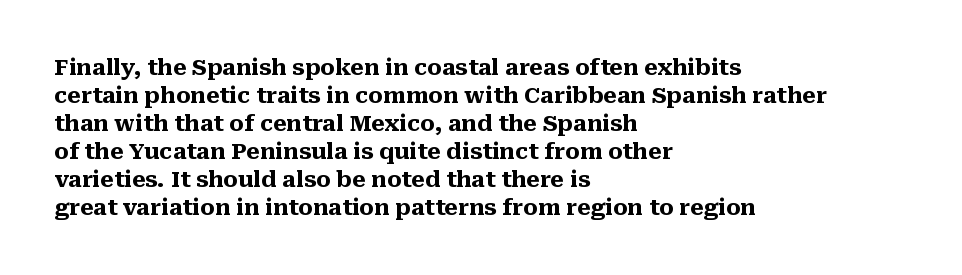
The image shows 22 px bold type, upright; set left-aligned, normal line spacing (1.27x), normal letter spacing, not underlined.
